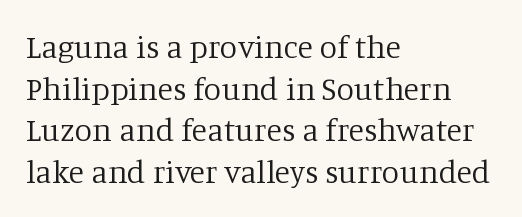
The image shows 32 px regular-weight serif type, upright; set left-aligned, normal line spacing (1.3x), normal letter spacing, not underlined; low stroke contrast and a large x-height.
